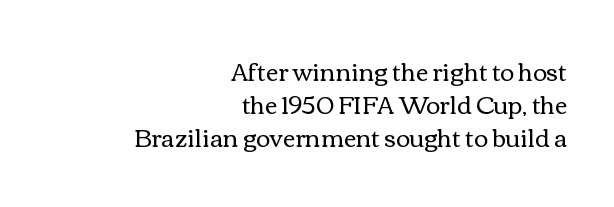
{"italic": "no", "bold": "no", "underline": "no", "align": "right", "line_spacing": "normal", "line_spacing_ratio": 1.38, "letter_spacing": "normal", "letter_spacing_em": 0.0, "glyph_px": 24}
